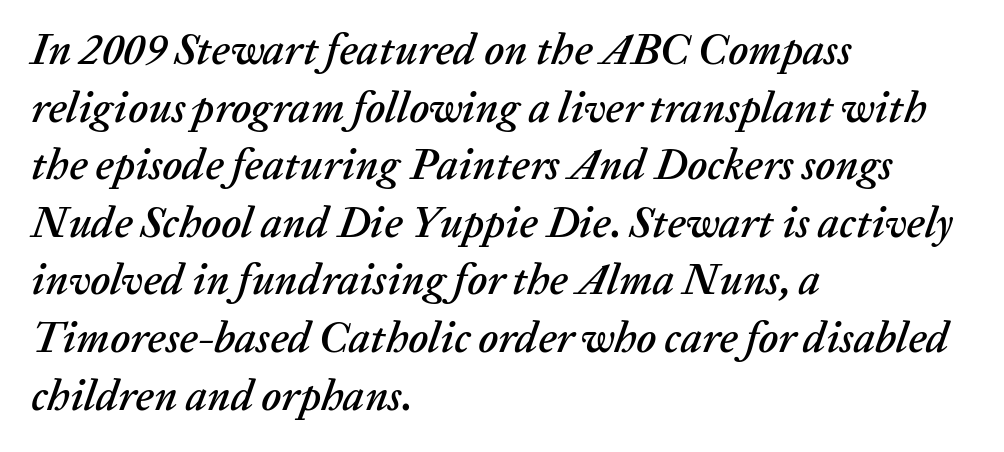
Q: Is the text italic (slanted)? A: Yes, it leans right by about 20 degrees.
Q: Is the text underlined? A: No.
Q: How is the paragraph aligned? A: Left-aligned.
Q: Is the spacing between letters normal or unusually wide? A: Normal.
Q: Is the spacing between lines tight, normal or loose? A: Normal.
Q: Width (condensed, normal, or wide)? A: Normal.
Q: Stroke contrast? A: Low.
Q: x-height? A: Medium.
Q: Monospaced? A: No.
